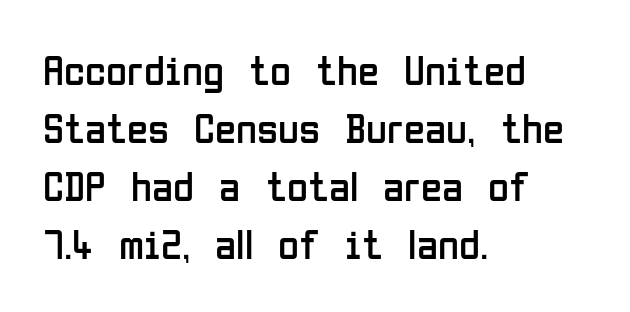
{"serif": "no", "italic": "no", "bold": "no", "weight": "regular", "width": "condensed", "stroke_contrast": "low", "x_height": "medium", "monospaced": "no", "underline": "no", "align": "left", "line_spacing": "normal", "line_spacing_ratio": 1.35, "letter_spacing": "normal", "letter_spacing_em": 0.0, "glyph_px": 43}
